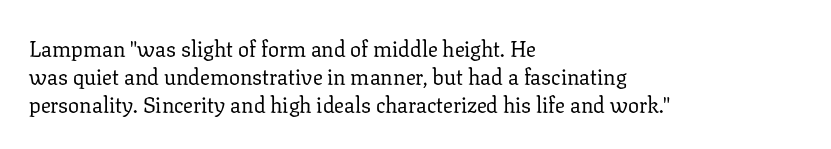
Q: Is the text bold? A: No.
Q: Is the text italic (slanted)? A: No, it is upright.
Q: Is the text underlined? A: No.
Q: How is the paragraph aligned? A: Left-aligned.
Q: Is the spacing between letters normal or unusually wide? A: Normal.
Q: Is the spacing between lines tight, normal or loose? A: Normal.
